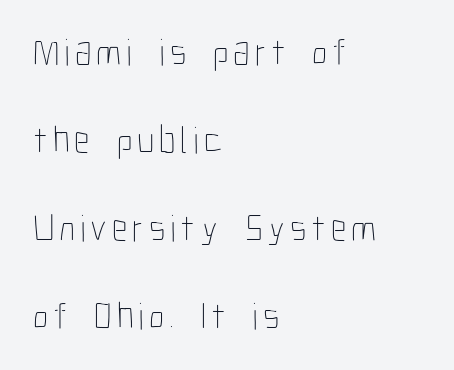
The strokes are not fattened; the text isn't bold. This is the regular roman posture of the typeface. Is there much room between lines? Yes — plenty of vertical air separates them. The strip under each line holds only bare page. Every row of glyphs begins at an identical x-position on the left. The letters advance in unequal steps, a hallmark of proportional type.
